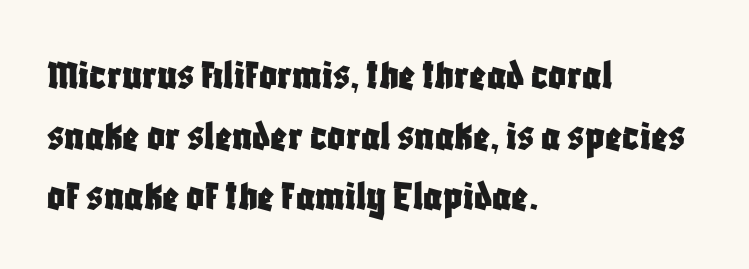
{"serif": "no", "italic": "no", "width": "condensed", "stroke_contrast": "low", "x_height": "large", "monospaced": "no", "underline": "no", "align": "left", "line_spacing": "normal", "line_spacing_ratio": 1.38, "letter_spacing": "normal", "letter_spacing_em": 0.0, "glyph_px": 44}
